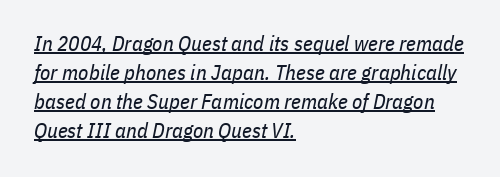
Posture: slanted. This is not heavy type; no bold has been used. If you drew a ruler down the left edge, every line would touch it. Does extra space separate the letters? No, they use regular spacing. Students, observe the line beneath the letters — that is underlining.
